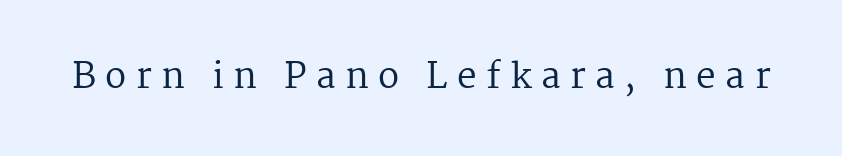
Q: Is the text bold? A: No.
Q: Is the text italic (slanted)? A: No, it is upright.
Q: Is the typeface a serif or a sans-serif typeface? A: Serif.
Q: Is the text underlined? A: No.
Q: Is the spacing between letters normal or unusually wide? A: Unusually wide.
Q: Width (condensed, normal, or wide)? A: Normal.
Q: Stroke contrast? A: Medium.
Q: x-height? A: Medium.
Q: Monospaced? A: No.
